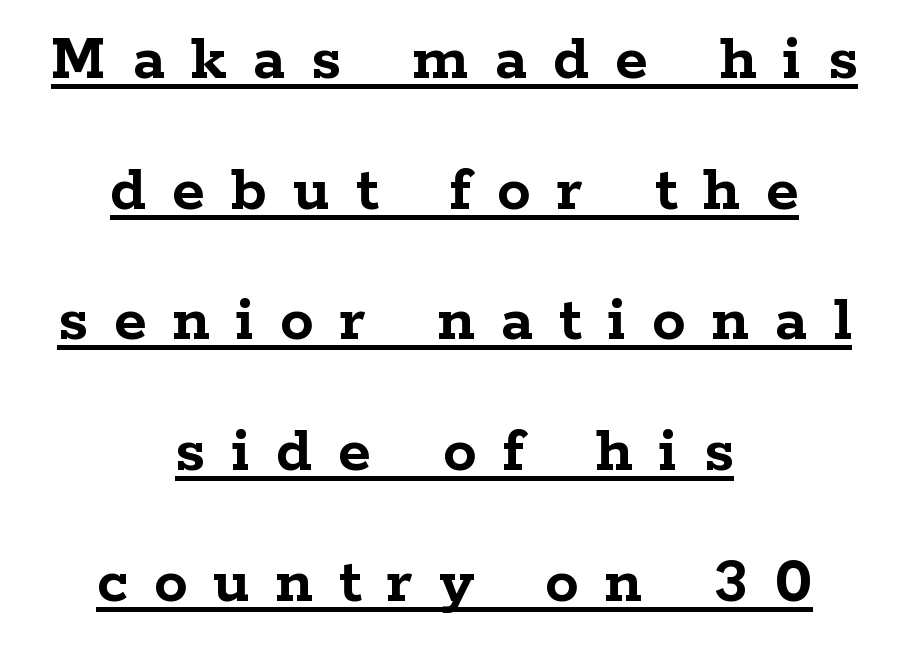
{"serif": "yes", "italic": "no", "bold": "yes", "weight": "semibold", "width": "wide", "stroke_contrast": "low", "x_height": "medium", "monospaced": "no", "underline": "yes", "align": "center", "line_spacing": "loose", "line_spacing_ratio": 1.95, "letter_spacing": "wide", "letter_spacing_em": 0.39, "glyph_px": 67}
